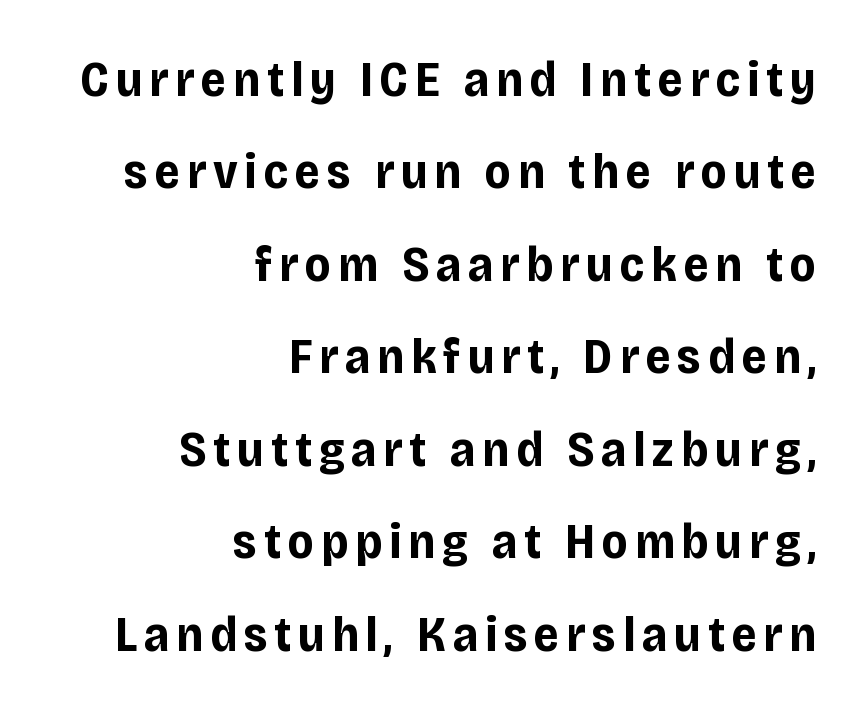
Spacing verdict: proportional, widths tailored to each character. The typography opts for an upright posture over an oblique one. Strong, thick strokes mark this as bold type. Descenders hang freely into open space.
